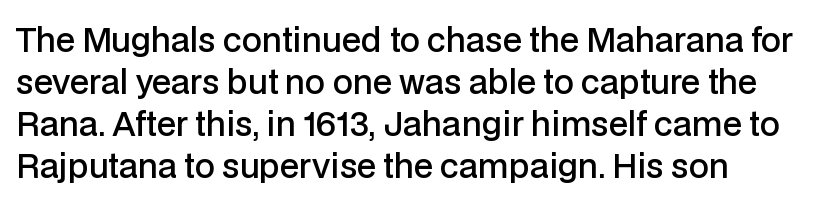
{"serif": "no", "italic": "no", "bold": "semi", "weight": "semibold", "width": "normal", "stroke_contrast": "low", "x_height": "medium", "monospaced": "no", "underline": "no", "line_spacing": "normal", "line_spacing_ratio": 1.31, "letter_spacing": "normal", "letter_spacing_em": 0.0, "glyph_px": 32}
